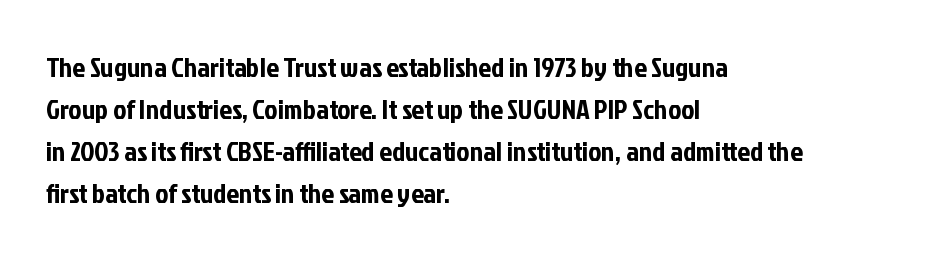
The image shows 28 px condensed sans-serif type, upright; set left-aligned, normal line spacing (1.5x), normal letter spacing, not underlined; low stroke contrast and a medium x-height.
